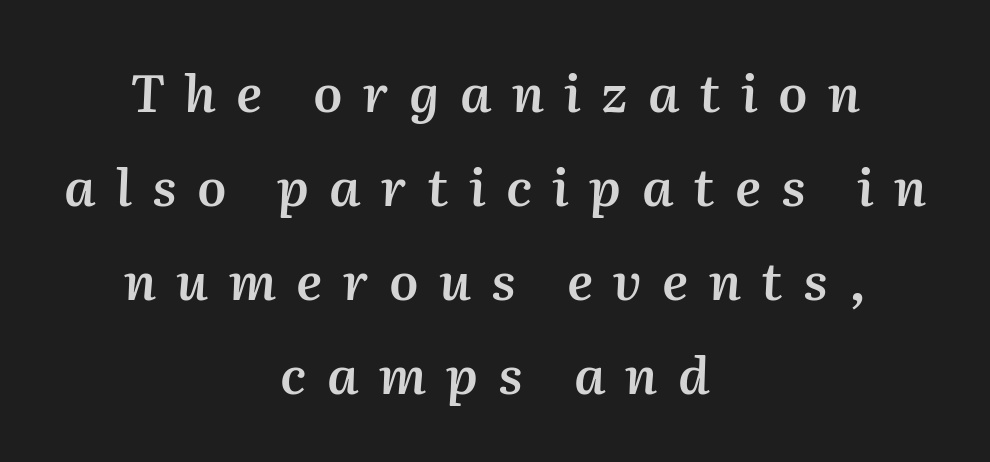
{"italic": "yes", "lean": "right", "slant_degrees": 2, "bold": "semi", "weight": "semibold", "width": "normal", "stroke_contrast": "medium", "x_height": "medium", "monospaced": "no", "underline": "no", "align": "center", "line_spacing_ratio": 1.81, "letter_spacing": "wide", "letter_spacing_em": 0.39, "glyph_px": 52}
